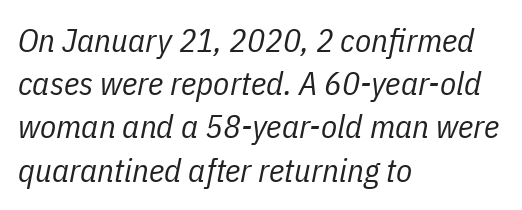
Q: Is the text bold? A: No.
Q: Is the text italic (slanted)? A: Yes, it leans right by about 11 degrees.
Q: Is the text underlined? A: No.
Q: How is the paragraph aligned? A: Left-aligned.
Q: Is the spacing between letters normal or unusually wide? A: Normal.
Q: Is the spacing between lines tight, normal or loose? A: Normal.
Q: Width (condensed, normal, or wide)? A: Condensed.
Q: Stroke contrast? A: Low.
Q: x-height? A: Medium.
Q: Monospaced? A: No.
